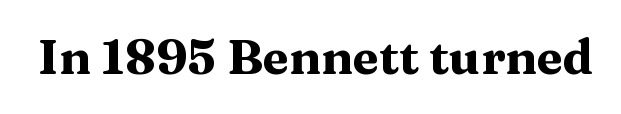
The image shows 48 px heavy, wide serif type, upright; set normal letter spacing, not underlined; medium stroke contrast and a medium x-height.
